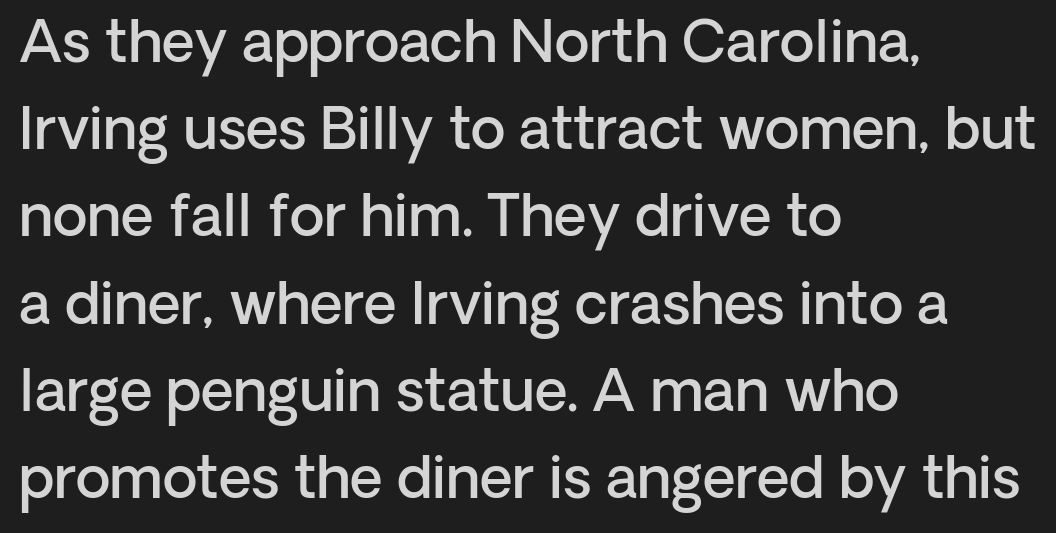
The image shows 57 px semibold sans-serif type, upright; set left-aligned, normal line spacing (1.53x), normal letter spacing, not underlined; low stroke contrast and a medium x-height.
